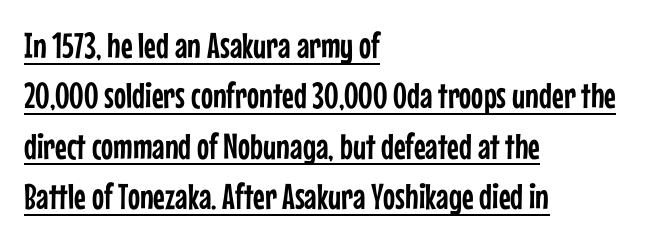
{"serif": "no", "italic": "no", "width": "condensed", "stroke_contrast": "low", "x_height": "medium", "monospaced": "no", "underline": "yes", "align": "left", "line_spacing": "normal", "line_spacing_ratio": 1.4, "letter_spacing": "normal", "letter_spacing_em": 0.0, "glyph_px": 36}
